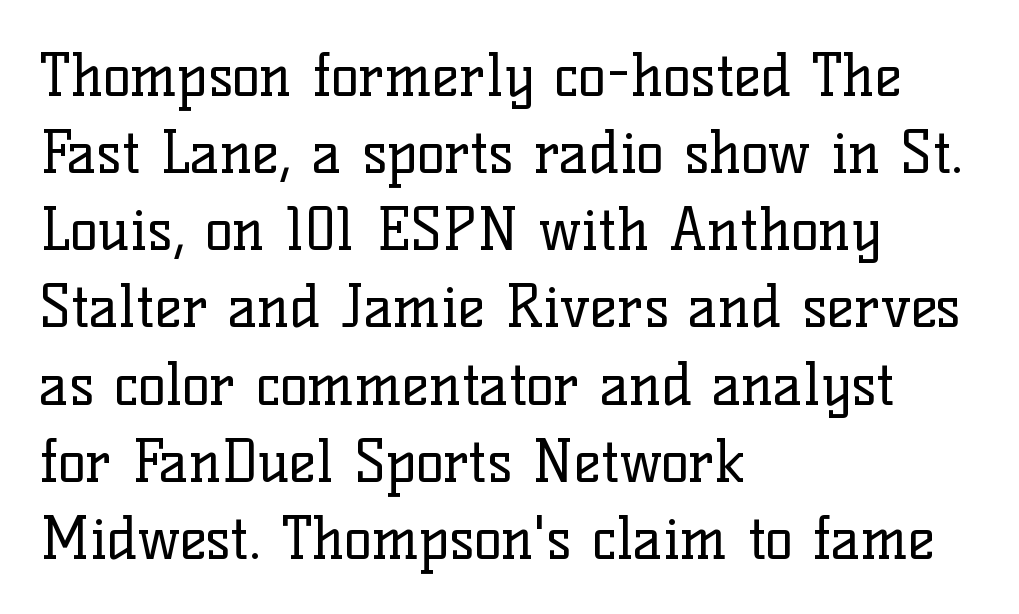
The image shows 58 px regular-weight serif type, upright; set left-aligned, normal line spacing (1.33x), normal letter spacing, not underlined; low stroke contrast and a medium x-height.
